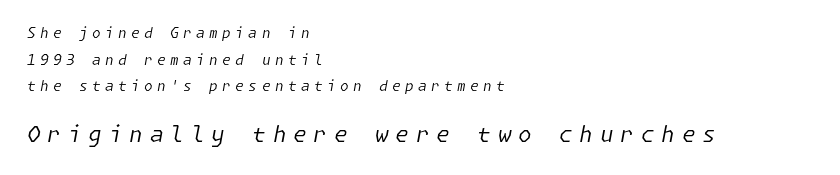
The image shows 22 px text type, italic (leaning right); set left-aligned, loose line spacing (1.9x), unusually wide letter spacing (+0.31 em), not underlined; the second (bottom) block is 1.57x larger.
